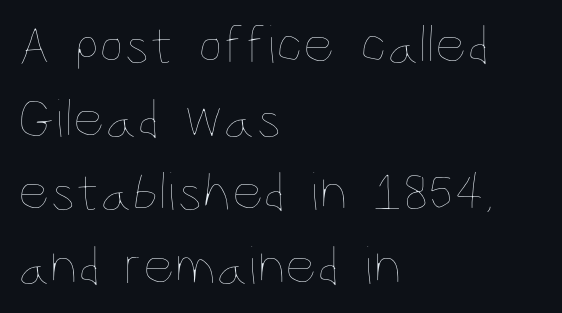
Q: Is the text bold? A: No.
Q: Is the text italic (slanted)? A: No, it is upright.
Q: Is the text underlined? A: No.
Q: How is the paragraph aligned? A: Left-aligned.
Q: Is the spacing between letters normal or unusually wide? A: Normal.
Q: Is the spacing between lines tight, normal or loose? A: Normal.
Q: Width (condensed, normal, or wide)? A: Condensed.
Q: Stroke contrast? A: Low.
Q: x-height? A: Large.
Q: Monospaced? A: No.
